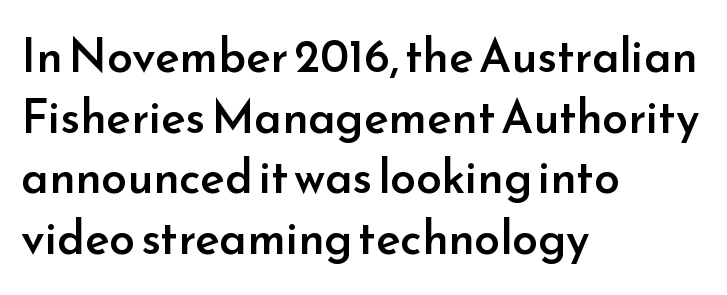
Q: Is the text bold? A: Semi-bold.
Q: Is the text italic (slanted)? A: No, it is upright.
Q: Is the typeface a serif or a sans-serif typeface? A: Sans-serif.
Q: Is the text underlined? A: No.
Q: How is the paragraph aligned? A: Left-aligned.
Q: Is the spacing between letters normal or unusually wide? A: Normal.
Q: Is the spacing between lines tight, normal or loose? A: Normal.
Q: Width (condensed, normal, or wide)? A: Normal.
Q: Stroke contrast? A: Low.
Q: x-height? A: Small.
Q: Monospaced? A: No.
